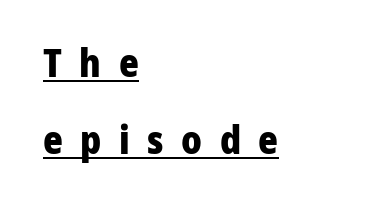
Summary of weight: heavy, a full bold. Each new line begins a long way beneath the previous one. The passage is arranged the way most books set body copy — flush left. The letters carry no serifs — their stems end cleanly without finishing strokes.
